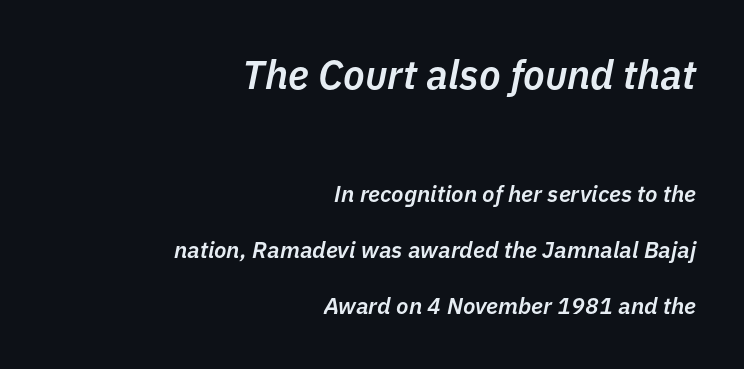
Q: Is the text bold? A: Semi-bold.
Q: Is the text italic (slanted)? A: Yes, it leans right by about 11 degrees.
Q: Is the text underlined? A: No.
Q: How is the paragraph aligned? A: Right-aligned.
Q: Is the spacing between letters normal or unusually wide? A: Normal.
Q: Is the spacing between lines tight, normal or loose? A: Loose.
Q: Which block of text is set in a larger size, the first (top) or the second (bottom)? A: The first (top) one.
Q: Width (condensed, normal, or wide)? A: Normal.
Q: Stroke contrast? A: Low.
Q: x-height? A: Medium.
Q: Monospaced? A: No.
